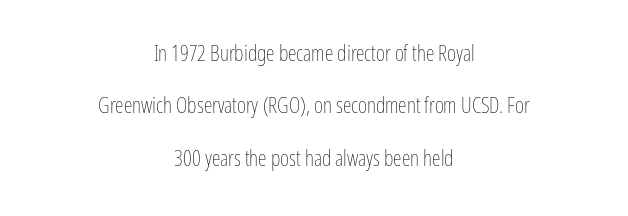
{"italic": "no", "bold": "no", "underline": "no", "align": "center", "line_spacing": "loose", "line_spacing_ratio": 2.38, "letter_spacing": "normal", "letter_spacing_em": 0.0, "glyph_px": 22}
